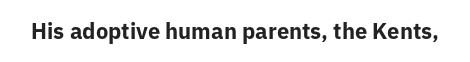
Short note: letters normally spaced. Words float on clear page, feet unadorned. The letters stand upright; this is a roman face. Heavy, bold letterforms.
